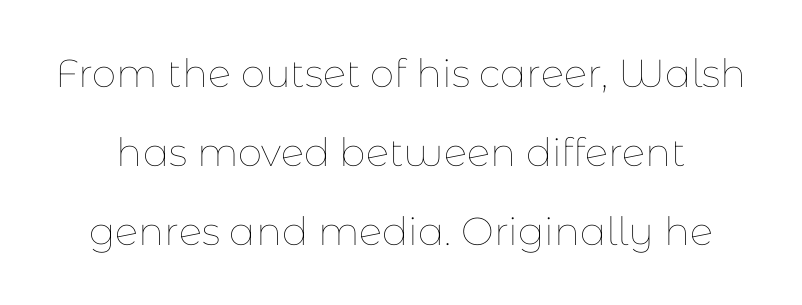
{"italic": "no", "bold": "no", "weight": "thin", "width": "normal", "stroke_contrast": "low", "x_height": "medium", "monospaced": "no", "underline": "no", "line_spacing": "loose", "line_spacing_ratio": 2.03, "letter_spacing": "normal", "letter_spacing_em": 0.0, "glyph_px": 39}
